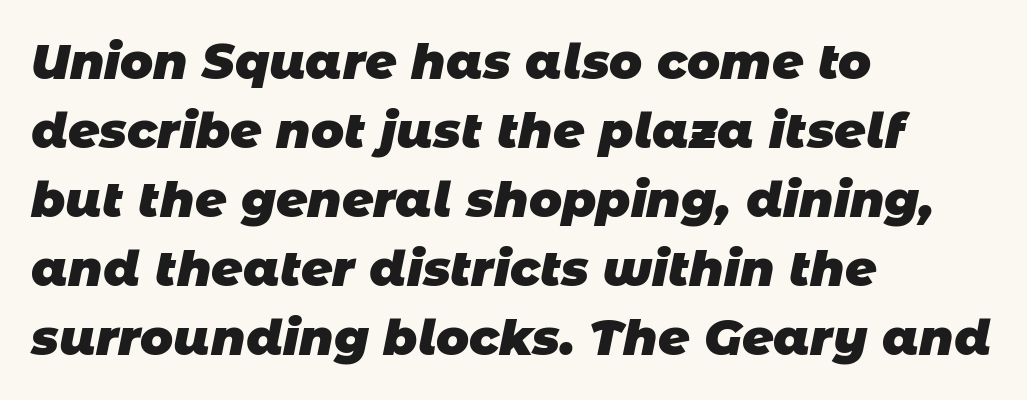
The image shows 49 px heavy sans-serif type; set left-aligned, normal line spacing (1.41x), normal letter spacing, not underlined; low stroke contrast and a large x-height.
